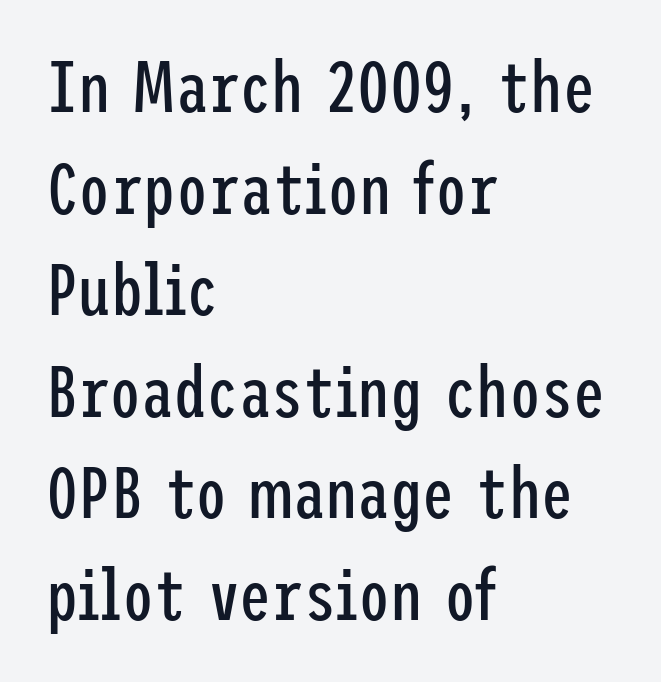
The image shows 72 px regular-weight, condensed sans-serif type, upright; set left-aligned, normal line spacing (1.41x), normal letter spacing, not underlined; low stroke contrast and a medium x-height.
